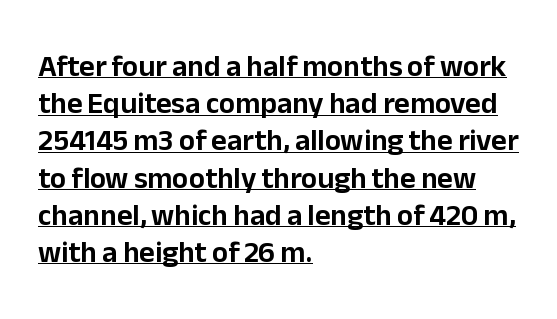
{"serif": "no", "italic": "no", "width": "normal", "stroke_contrast": "low", "x_height": "medium", "monospaced": "no", "underline": "yes", "align": "left", "line_spacing_ratio": 1.24, "letter_spacing": "normal", "letter_spacing_em": 0.0, "glyph_px": 30}
